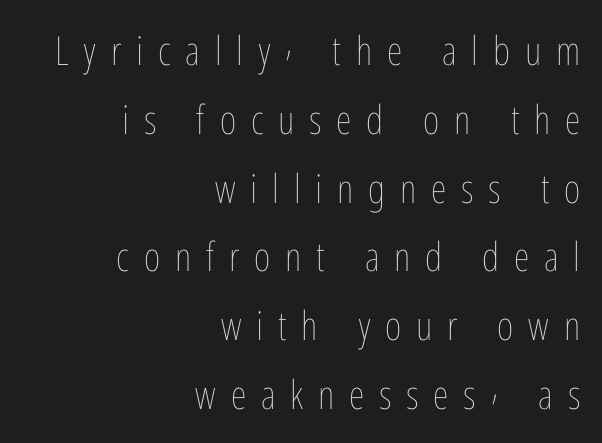
Q: Is the text bold? A: No.
Q: Is the text italic (slanted)? A: No, it is upright.
Q: Is the text underlined? A: No.
Q: How is the paragraph aligned? A: Right-aligned.
Q: Is the spacing between letters normal or unusually wide? A: Unusually wide.
Q: Width (condensed, normal, or wide)? A: Condensed.
Q: Stroke contrast? A: Low.
Q: x-height? A: Medium.
Q: Monospaced? A: No.
